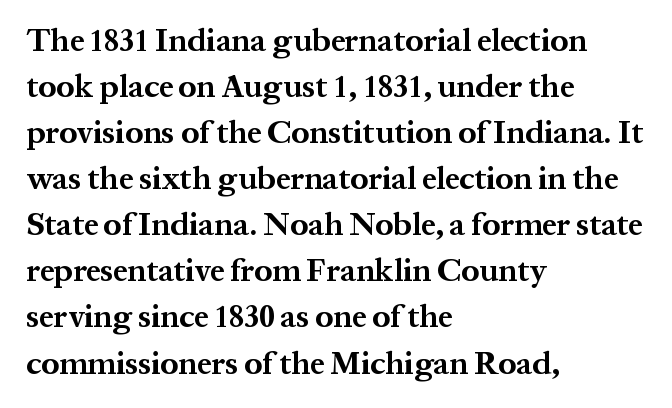
The image shows 32 px bold serif type, upright; set left-aligned, normal line spacing (1.44x), normal letter spacing, not underlined; medium stroke contrast and a medium x-height.
